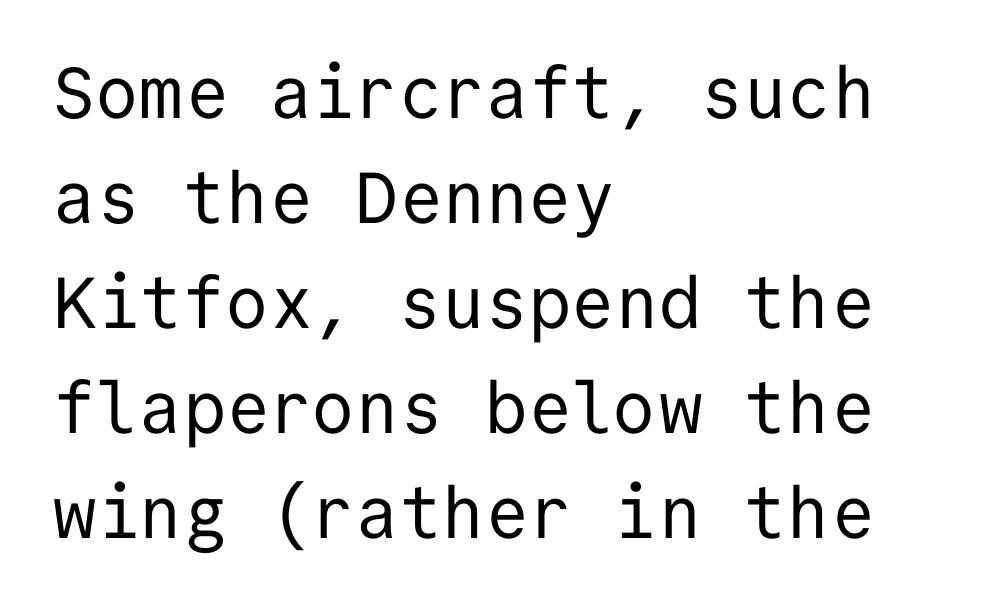
The image shows 72 px regular-weight sans-serif type, upright, monospaced; set left-aligned, normal line spacing (1.46x), normal letter spacing, not underlined; low stroke contrast and a medium x-height.
